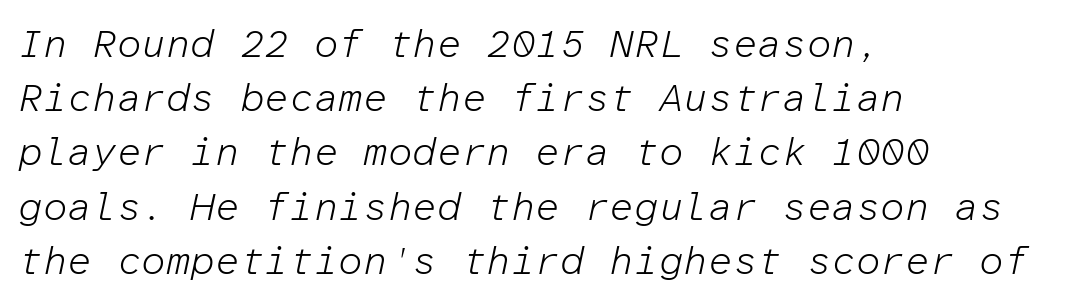
{"italic": "yes", "lean": "right", "slant_degrees": 12, "bold": "no", "weight": "light", "width": "normal", "stroke_contrast": "low", "x_height": "medium", "monospaced": "yes", "underline": "no", "align": "left", "line_spacing": "normal", "line_spacing_ratio": 1.39, "letter_spacing": "normal", "letter_spacing_em": 0.0, "glyph_px": 39}
